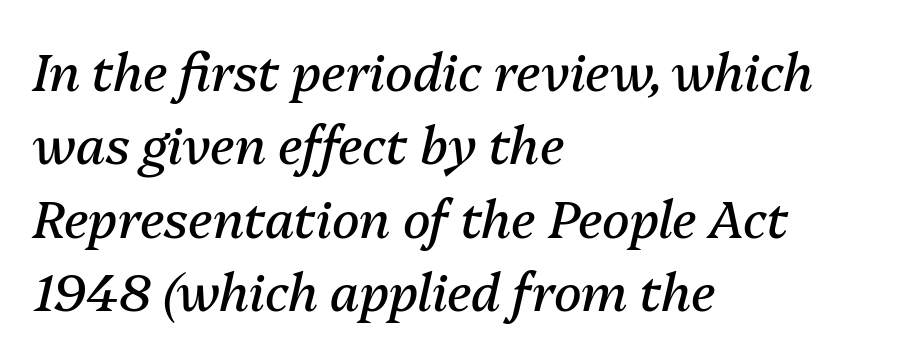
The image shows 51 px regular-weight type, italic (leaning right); set left-aligned, normal line spacing (1.44x), normal letter spacing, not underlined; medium stroke contrast and a medium x-height.
